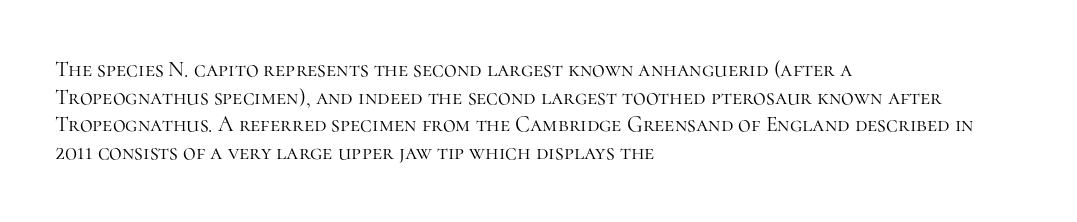
The image shows 22 px text type, upright; set left-aligned, normal line spacing (1.26x), normal letter spacing, not underlined.
